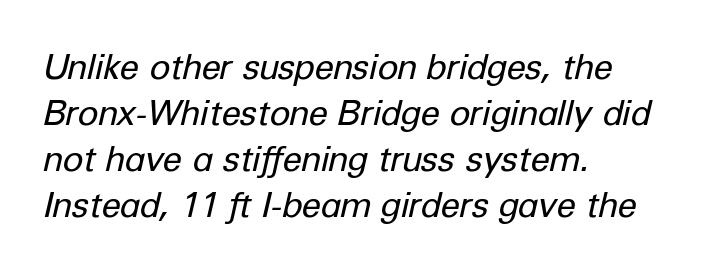
Q: Is the text bold? A: No.
Q: Is the text italic (slanted)? A: Yes, it leans right by about 12 degrees.
Q: Is the text underlined? A: No.
Q: How is the paragraph aligned? A: Left-aligned.
Q: Is the spacing between letters normal or unusually wide? A: Normal.
Q: Is the spacing between lines tight, normal or loose? A: Normal.
Q: Width (condensed, normal, or wide)? A: Normal.
Q: Stroke contrast? A: Low.
Q: x-height? A: Medium.
Q: Monospaced? A: No.
